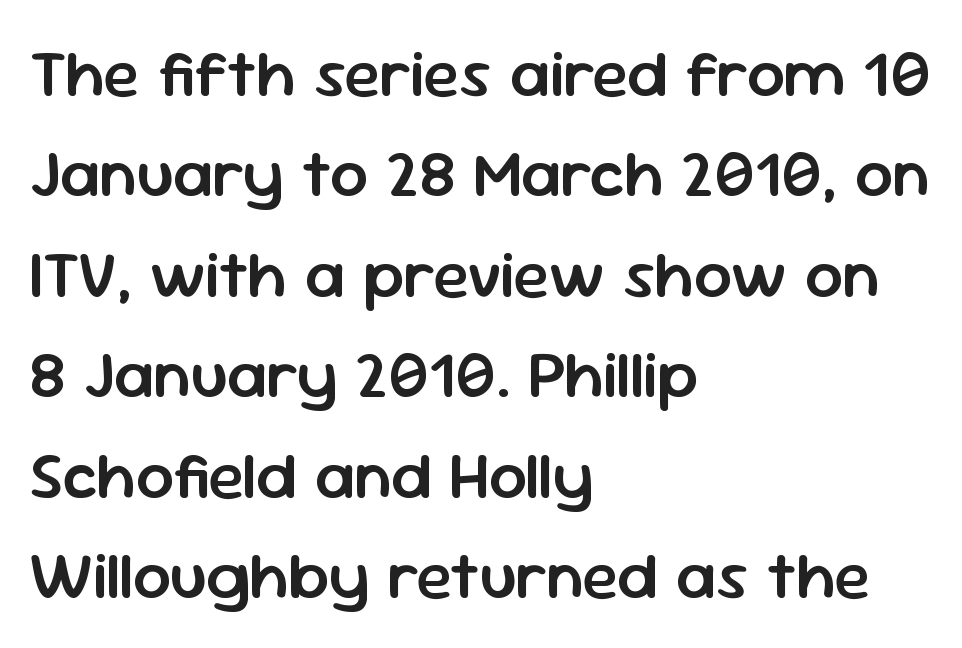
{"serif": "no", "italic": "no", "bold": "semi", "weight": "semibold", "width": "normal", "stroke_contrast": "low", "x_height": "medium", "monospaced": "no", "underline": "no", "align": "left", "line_spacing": "normal", "line_spacing_ratio": 1.5, "letter_spacing": "normal", "letter_spacing_em": 0.0, "glyph_px": 67}
